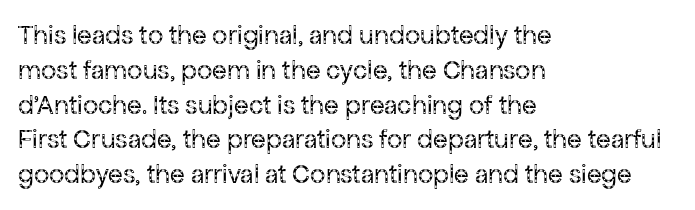
{"italic": "no", "bold": "no", "underline": "no", "align": "left", "line_spacing": "normal", "line_spacing_ratio": 1.29, "letter_spacing": "normal", "letter_spacing_em": 0.0, "glyph_px": 27}
